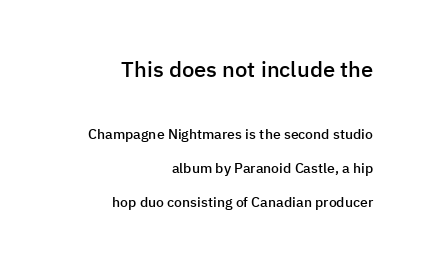
The sample has been set in demibold, a notch under bold. Does extra space separate the letters? No, they use regular spacing. Whoever set this made the first block the dominant, larger element. The lines in this sample share a right terminus and differ only in where they begin.
